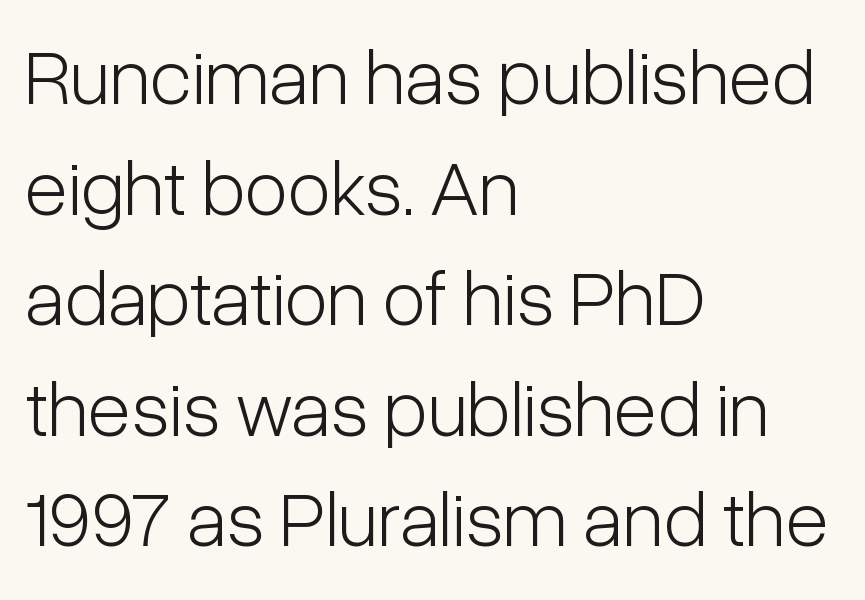
I'd call this a sans setting — the letters go barefoot. The space beneath each line is pristine and unruled. Look at the tracking — it's just the regular setting, nothing added. In terms of leading, this rendering sits right in the middle.
